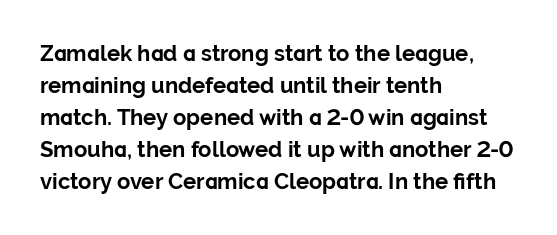
{"italic": "no", "bold": "yes", "underline": "no", "align": "left", "line_spacing": "normal", "line_spacing_ratio": 1.45, "letter_spacing": "normal", "letter_spacing_em": 0.0, "glyph_px": 22}
